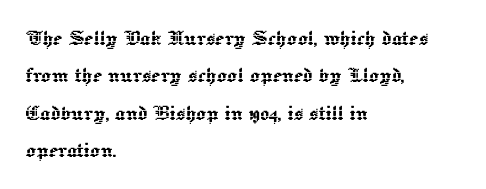
{"italic": "no", "underline": "no", "align": "left", "line_spacing": "normal", "line_spacing_ratio": 1.5, "letter_spacing": "normal", "letter_spacing_em": 0.0, "glyph_px": 25}
